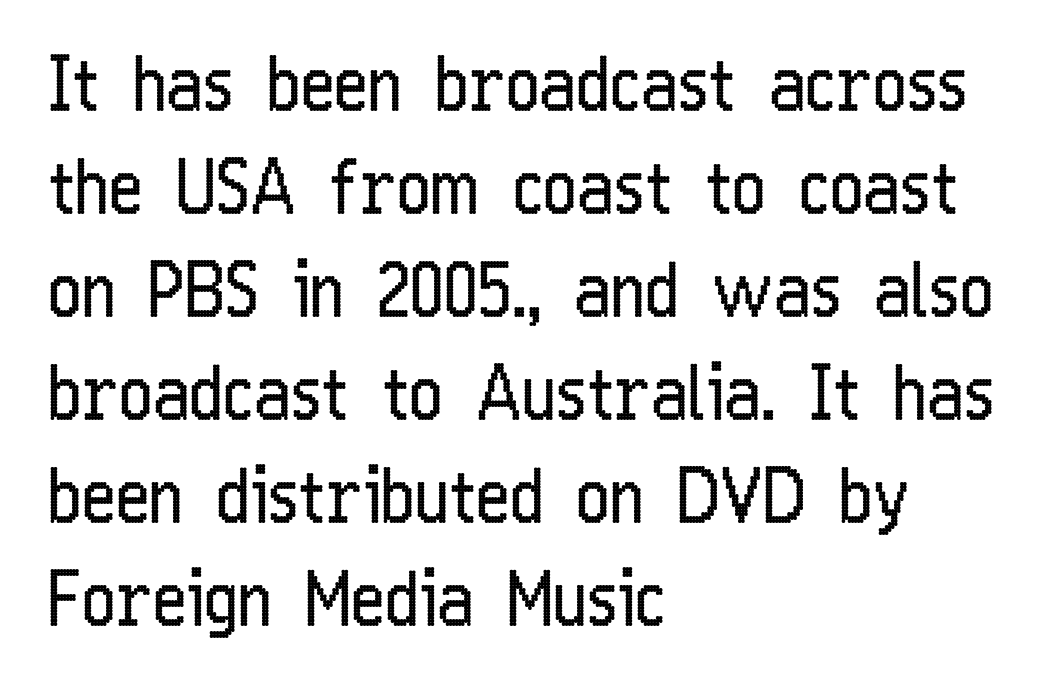
The rendering uses natural spacing where letterforms have individual widths. The cut favours lightness, reaching ordinary text weight at its darkest. Compared with typical paragraphs, the rows here are spaced about the same. Horizontal alignment here is leftward, the default for most running prose. Style check: upright.
